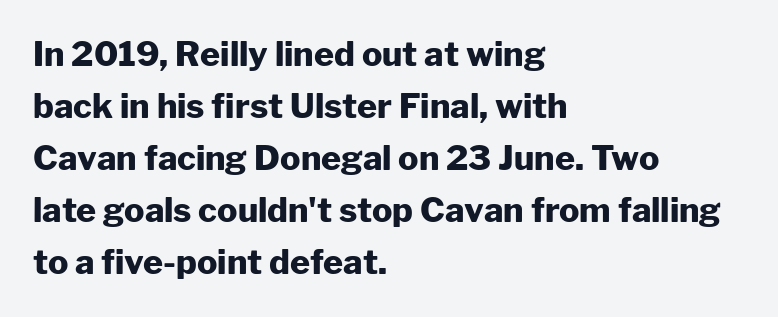
The image shows 34 px heavy sans-serif type, upright; set left-aligned, normal line spacing (1.53x), normal letter spacing, not underlined; low stroke contrast and a medium x-height.
